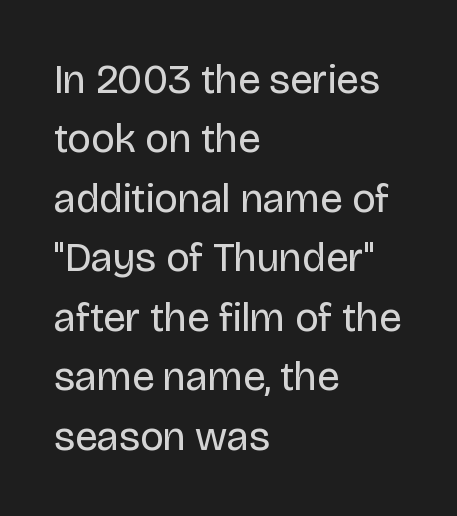
Compared with typical paragraphs, the rows here are spaced about the same. A roman cut, with each character standing at attention. Every row of glyphs begins at an identical x-position on the left. The type is set solid horizontally, with unmodified tracking. Descender tails drop into unmarked territory. This sample uses a sans-serif face.
